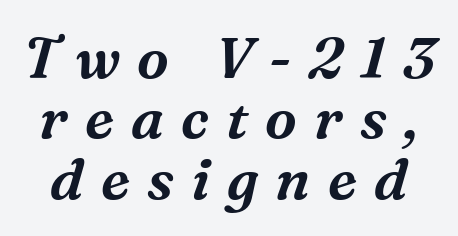
Q: Is the text italic (slanted)? A: Yes, it leans right by about 16 degrees.
Q: Is the typeface a serif or a sans-serif typeface? A: Serif.
Q: Is the text underlined? A: No.
Q: Is the spacing between letters normal or unusually wide? A: Unusually wide.
Q: Is the spacing between lines tight, normal or loose? A: Tight.
Q: Width (condensed, normal, or wide)? A: Normal.
Q: Stroke contrast? A: Medium.
Q: x-height? A: Medium.
Q: Monospaced? A: No.
